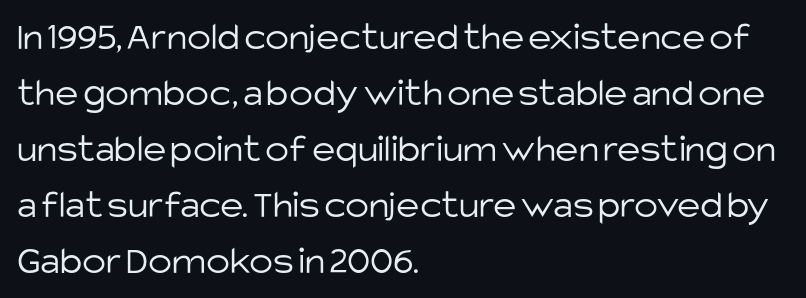
Q: Is the text bold? A: No.
Q: Is the text italic (slanted)? A: No, it is upright.
Q: Is the typeface a serif or a sans-serif typeface? A: Sans-serif.
Q: Is the text underlined? A: No.
Q: How is the paragraph aligned? A: Left-aligned.
Q: Is the spacing between letters normal or unusually wide? A: Normal.
Q: Is the spacing between lines tight, normal or loose? A: Normal.
Q: Width (condensed, normal, or wide)? A: Normal.
Q: Stroke contrast? A: Low.
Q: x-height? A: Large.
Q: Monospaced? A: No.
